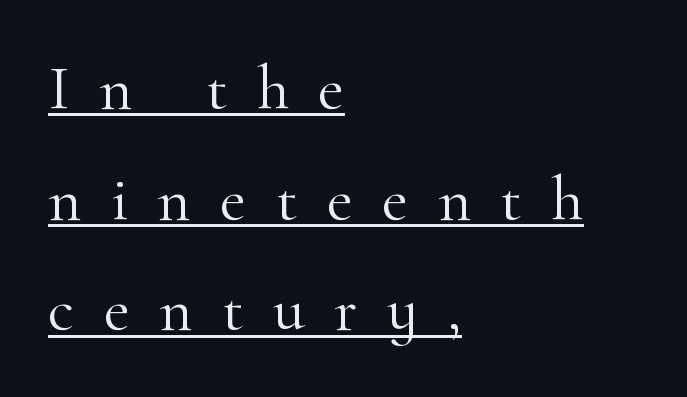
The image shows 64 px light serif type, upright; set left-aligned, line spacing 1.73x, unusually wide letter spacing (+0.46 em), underlined; high stroke contrast and a small x-height.
